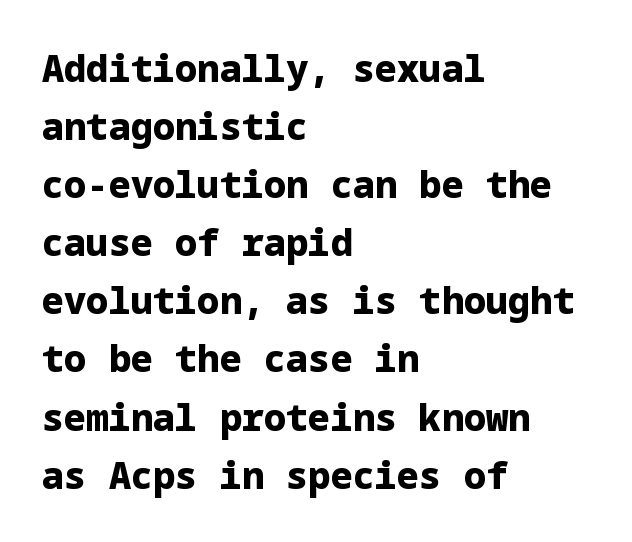
Does the leading feel generous? No, just average. Posture: straight, roman, zero tilt. There is no visible air inserted between adjacent glyphs. Check where the strokes stop: nothing finishes them off — pure sans.
